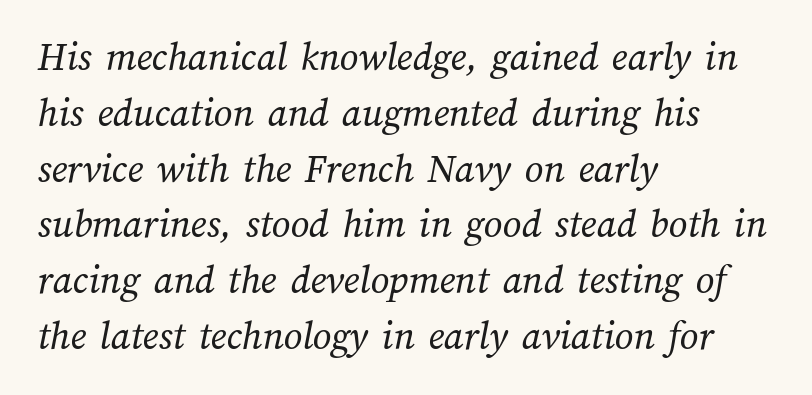
The passage shown is typed in a proportional face where columns would drift. Honestly, the row spacing looks completely unremarkable. Descender tails drop into unmarked territory. Standard letterfit; no display-style spreading of the glyphs.
